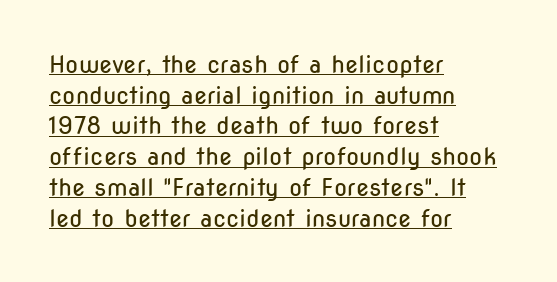
Which margin do the lines hug? The left one — the right edge is uneven. Normally led — the rows are evenly, conventionally spaced. It's the straight-up-and-down kind of type. This reads as an unemphasized weight, regular at the heaviest. Like a heading marked for emphasis, these lines bear an underscore.
